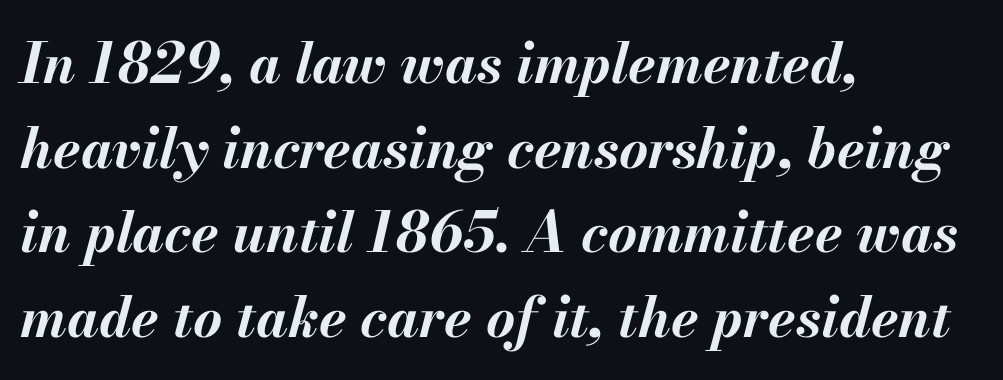
Q: Is the text bold? A: Yes.
Q: Is the text italic (slanted)? A: Yes, it leans right by about 13 degrees.
Q: Is the text underlined? A: No.
Q: How is the paragraph aligned? A: Left-aligned.
Q: Is the spacing between letters normal or unusually wide? A: Normal.
Q: Is the spacing between lines tight, normal or loose? A: Normal.
Q: Width (condensed, normal, or wide)? A: Normal.
Q: Stroke contrast? A: Medium.
Q: x-height? A: Small.
Q: Monospaced? A: No.
